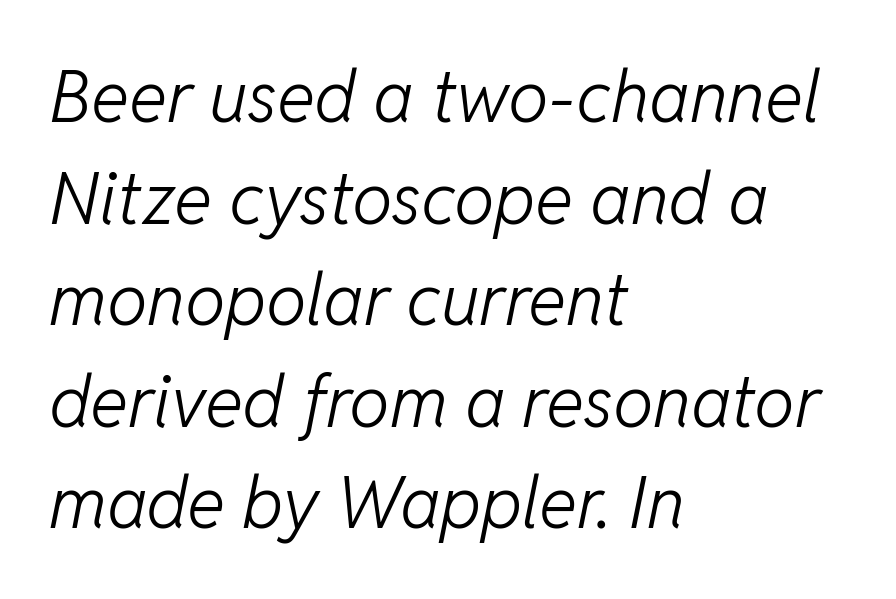
Q: Is the text bold? A: No.
Q: Is the text italic (slanted)? A: Yes, it leans right by about 11 degrees.
Q: Is the text underlined? A: No.
Q: How is the paragraph aligned? A: Left-aligned.
Q: Is the spacing between letters normal or unusually wide? A: Normal.
Q: Is the spacing between lines tight, normal or loose? A: Normal.
Q: Width (condensed, normal, or wide)? A: Normal.
Q: Stroke contrast? A: Low.
Q: x-height? A: Medium.
Q: Monospaced? A: No.
